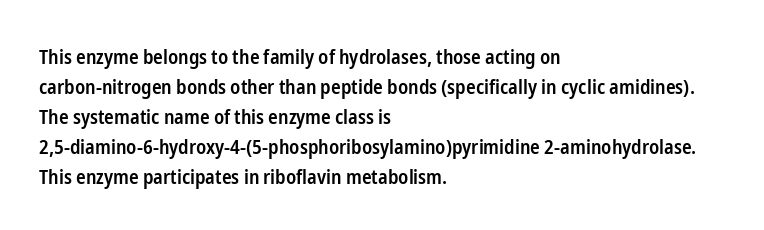
{"italic": "no", "bold": "semi", "underline": "no", "align": "left", "line_spacing": "normal", "line_spacing_ratio": 1.5, "letter_spacing": "normal", "letter_spacing_em": 0.0, "glyph_px": 20}
